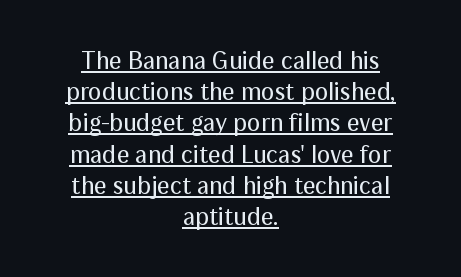
{"italic": "no", "bold": "no", "underline": "yes", "align": "center", "line_spacing": "normal", "line_spacing_ratio": 1.25, "letter_spacing": "normal", "letter_spacing_em": 0.0, "glyph_px": 25}
